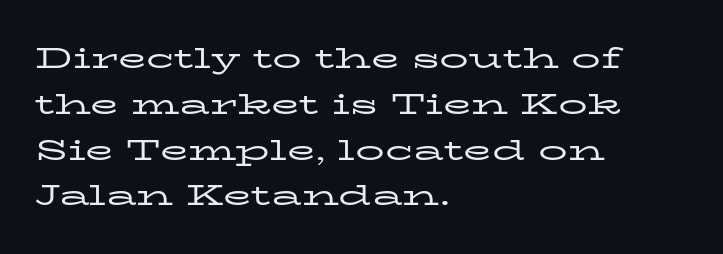
Q: Is the text bold? A: No.
Q: Is the text italic (slanted)? A: No, it is upright.
Q: Is the typeface a serif or a sans-serif typeface? A: Serif.
Q: Is the text underlined? A: No.
Q: How is the paragraph aligned? A: Left-aligned.
Q: Is the spacing between letters normal or unusually wide? A: Normal.
Q: Is the spacing between lines tight, normal or loose? A: Normal.
Q: Width (condensed, normal, or wide)? A: Wide.
Q: Stroke contrast? A: Low.
Q: x-height? A: Medium.
Q: Monospaced? A: No.
